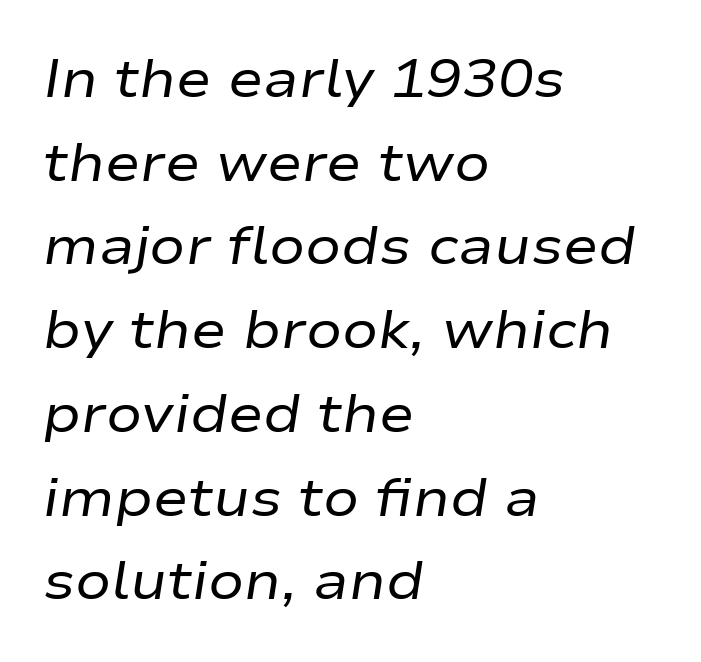
Q: Is the text bold? A: No.
Q: Is the text italic (slanted)? A: Yes, it leans right by about 9 degrees.
Q: Is the text underlined? A: No.
Q: How is the paragraph aligned? A: Left-aligned.
Q: Is the spacing between letters normal or unusually wide? A: Normal.
Q: Is the spacing between lines tight, normal or loose? A: Normal.
Q: Width (condensed, normal, or wide)? A: Wide.
Q: Stroke contrast? A: Low.
Q: x-height? A: Medium.
Q: Monospaced? A: No.
